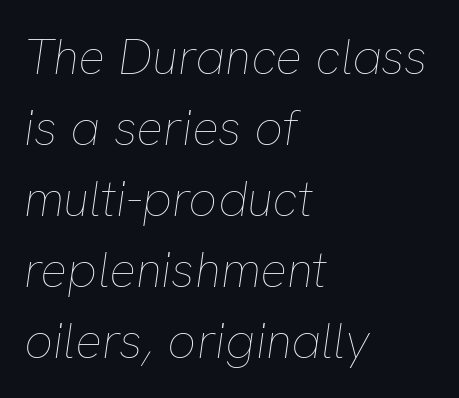
Q: Is the text bold? A: No.
Q: Is the text italic (slanted)? A: Yes, it leans right by about 8 degrees.
Q: Is the text underlined? A: No.
Q: How is the paragraph aligned? A: Left-aligned.
Q: Is the spacing between letters normal or unusually wide? A: Normal.
Q: Is the spacing between lines tight, normal or loose? A: Normal.
Q: Width (condensed, normal, or wide)? A: Normal.
Q: Stroke contrast? A: Low.
Q: x-height? A: Medium.
Q: Monospaced? A: No.
